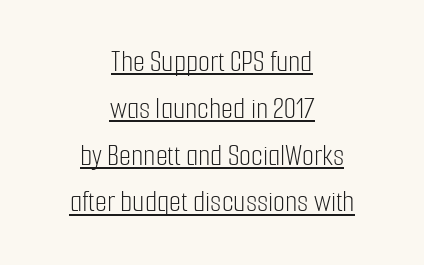
{"serif": "no", "italic": "no", "bold": "no", "weight": "light", "width": "condensed", "stroke_contrast": "low", "x_height": "medium", "monospaced": "no", "underline": "yes", "align": "center", "line_spacing": "normal", "line_spacing_ratio": 1.51, "letter_spacing": "normal", "letter_spacing_em": 0.0, "glyph_px": 31}
